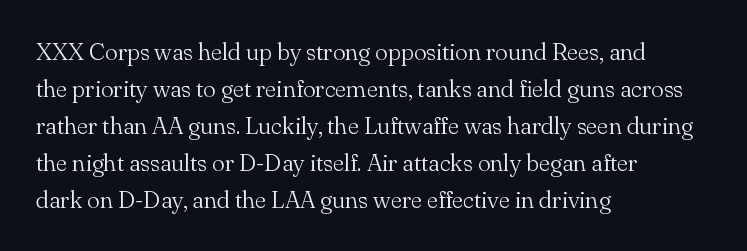
Vertical strokes here are truly vertical. Every row of glyphs begins at an identical x-position on the left. Between one letter and the next there's only the usual sliver of space. Only glyphs here, with clear space below each row.
